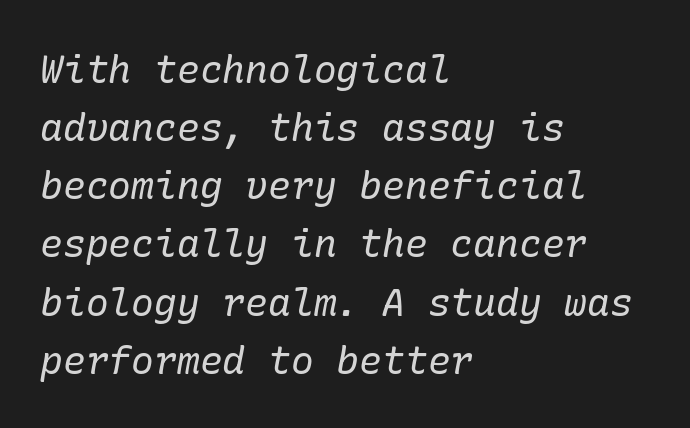
Q: Is the text bold? A: No.
Q: Is the text italic (slanted)? A: Yes, it leans right by about 10 degrees.
Q: Is the typeface a serif or a sans-serif typeface? A: Sans-serif.
Q: Is the text underlined? A: No.
Q: How is the paragraph aligned? A: Left-aligned.
Q: Is the spacing between letters normal or unusually wide? A: Normal.
Q: Is the spacing between lines tight, normal or loose? A: Normal.
Q: Width (condensed, normal, or wide)? A: Normal.
Q: Stroke contrast? A: Low.
Q: x-height? A: Medium.
